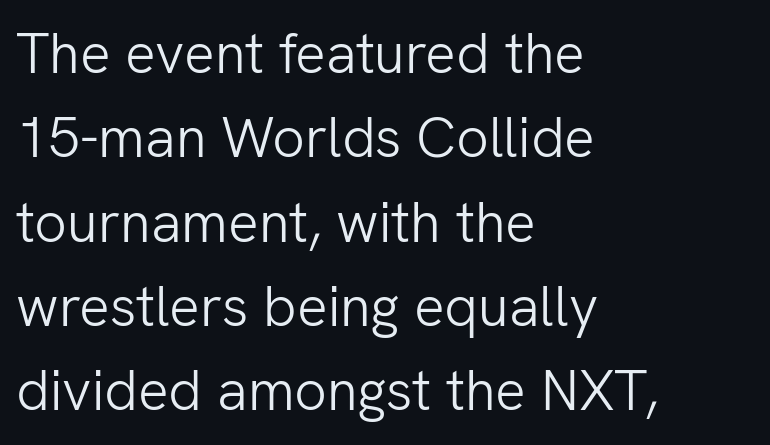
The image shows 57 px light sans-serif type, upright; set left-aligned, normal line spacing (1.48x), normal letter spacing, not underlined; low stroke contrast and a medium x-height.
